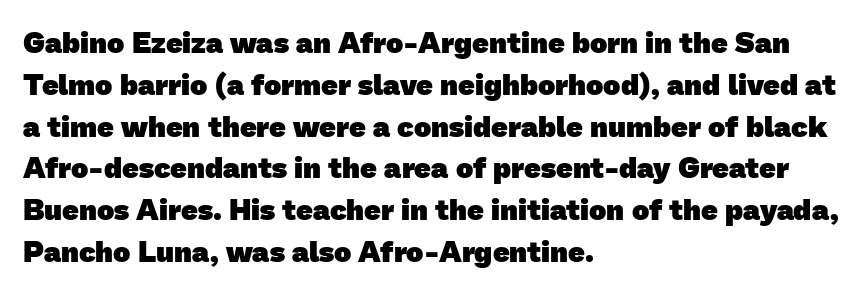
Q: Is the text bold? A: Yes.
Q: Is the typeface a serif or a sans-serif typeface? A: Sans-serif.
Q: Is the text underlined? A: No.
Q: How is the paragraph aligned? A: Left-aligned.
Q: Is the spacing between letters normal or unusually wide? A: Normal.
Q: Is the spacing between lines tight, normal or loose? A: Normal.
Q: Width (condensed, normal, or wide)? A: Normal.
Q: Stroke contrast? A: Low.
Q: x-height? A: Medium.
Q: Monospaced? A: No.
